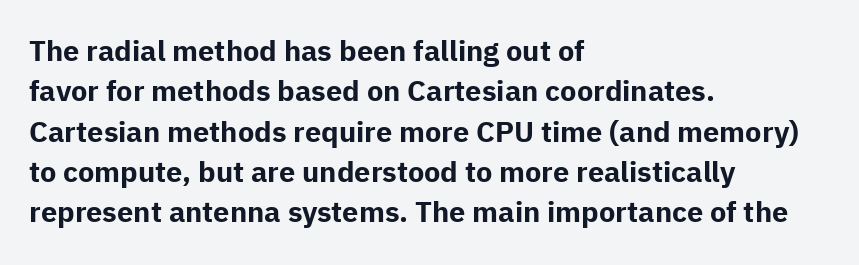
{"serif": "no", "italic": "no", "bold": "yes", "weight": "bold", "width": "normal", "stroke_contrast": "low", "x_height": "medium", "monospaced": "no", "underline": "no", "align": "left", "line_spacing": "normal", "line_spacing_ratio": 1.39, "letter_spacing": "normal", "letter_spacing_em": 0.0, "glyph_px": 29}
